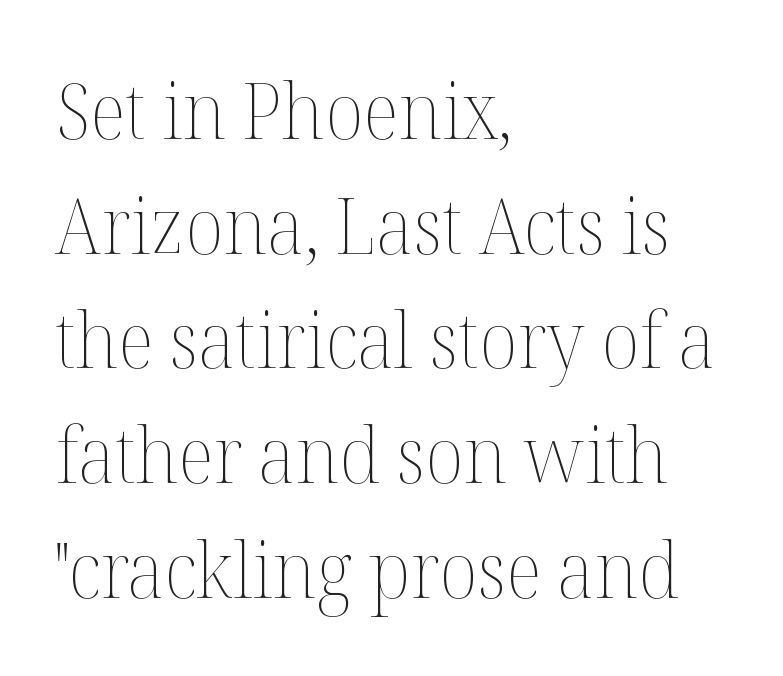
{"italic": "no", "bold": "no", "weight": "thin", "width": "normal", "stroke_contrast": "medium", "x_height": "medium", "monospaced": "no", "underline": "no", "align": "left", "line_spacing": "normal", "line_spacing_ratio": 1.47, "letter_spacing": "normal", "letter_spacing_em": 0.0, "glyph_px": 78}
